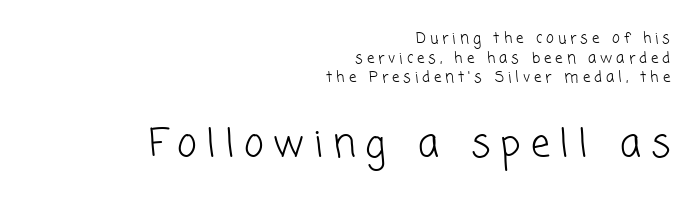
The lines in this sample share a right terminus and differ only in where they begin. Decoration check: the copy has no underline. Is this a sans? Yes — the strokes have no serifs. How would I describe the line gaps? Plain and ordinary. The passage shown is not bold in any degree.
